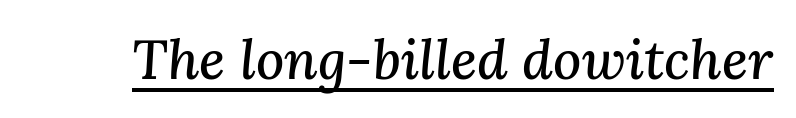
{"serif": "yes", "italic": "yes", "lean": "right", "slant_degrees": 3, "width": "normal", "stroke_contrast": "medium", "x_height": "medium", "monospaced": "no", "underline": "yes", "letter_spacing": "normal", "letter_spacing_em": 0.0, "glyph_px": 55}
